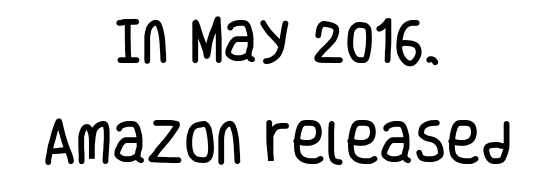
The image shows 47 px condensed sans-serif type, upright; set centered, loose line spacing (2.14x), normal letter spacing, not underlined; low stroke contrast and a large x-height.
